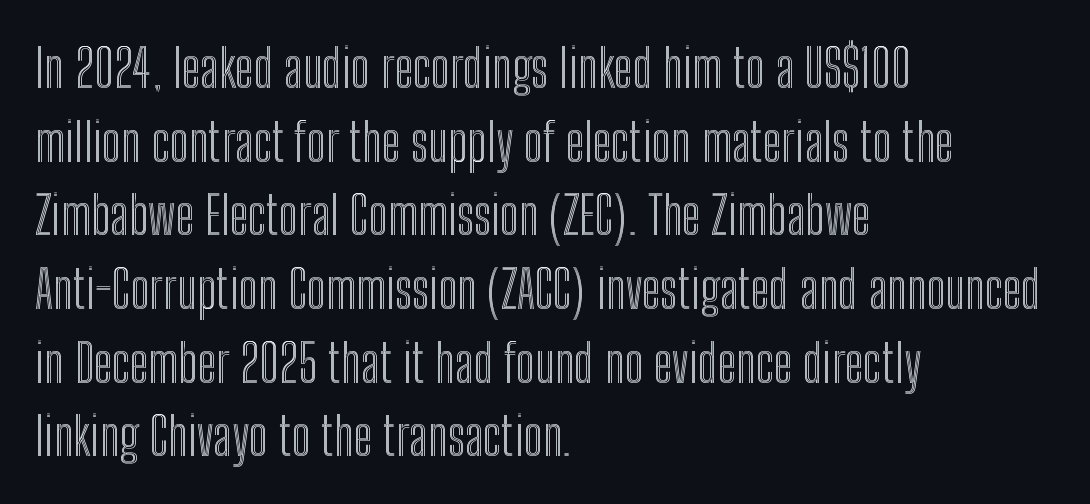
All the whitespace from short lines collects on the right. This sample has the flowing, uneven cadence of proportional lettering. Vertically, the passage feels balanced, rows spaced as you'd expect. Italic? Not at all — the glyphs are vertical.
